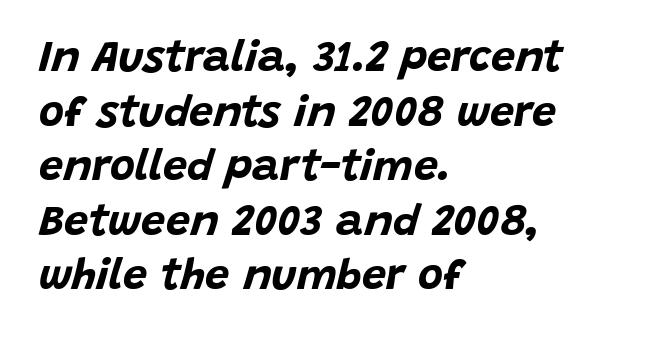
The image shows 43 px bold type, italic (leaning right); set left-aligned, normal line spacing (1.27x), normal letter spacing, not underlined; low stroke contrast and a large x-height.
